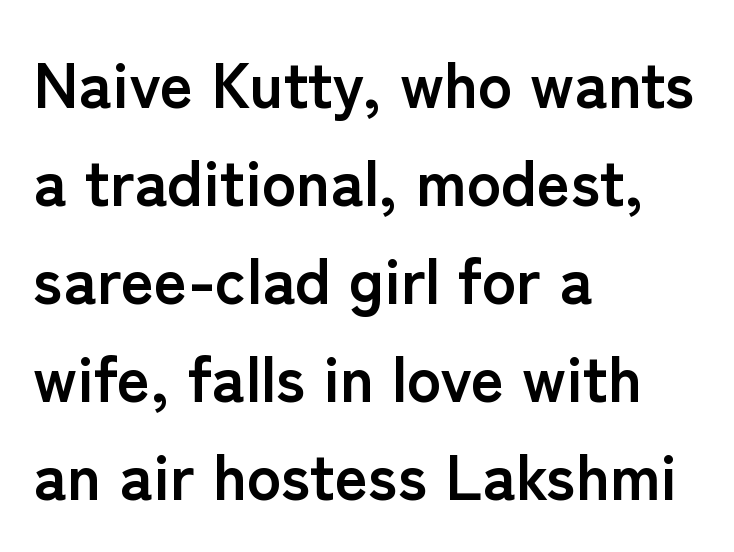
The image shows 64 px semibold sans-serif type, upright; set left-aligned, normal line spacing (1.53x), normal letter spacing, not underlined; low stroke contrast and a medium x-height.
